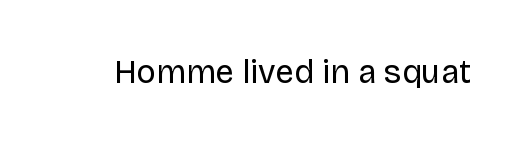
{"serif": "no", "italic": "no", "bold": "no", "weight": "regular", "width": "normal", "stroke_contrast": "low", "x_height": "large", "monospaced": "no", "underline": "no", "letter_spacing": "normal", "letter_spacing_em": 0.0, "glyph_px": 33}
